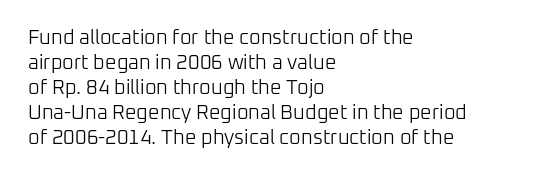
Underline: absent. These glyphs show unthickened strokes, regular width or finer. The leading is moderate, giving the passage an even texture. Upright lettering throughout.
